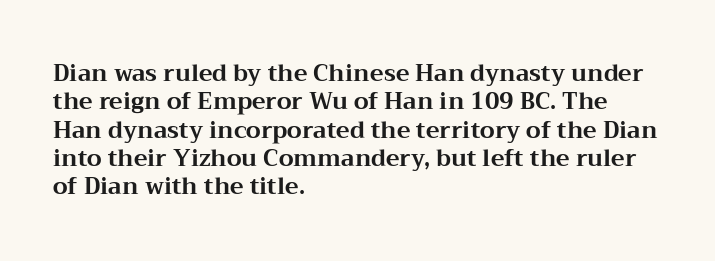
The image shows 23 px bold type, upright; set left-aligned, line spacing 1.23x, normal letter spacing, not underlined.
